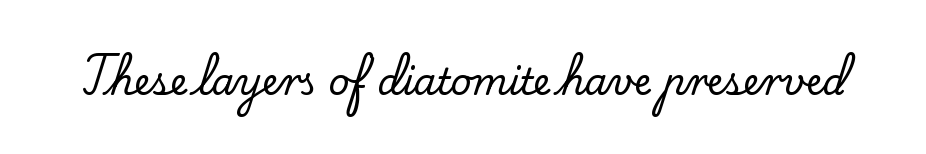
{"serif": "yes", "width": "normal", "stroke_contrast": "low", "x_height": "small", "monospaced": "no", "underline": "no", "letter_spacing": "normal", "letter_spacing_em": 0.0, "glyph_px": 36}
